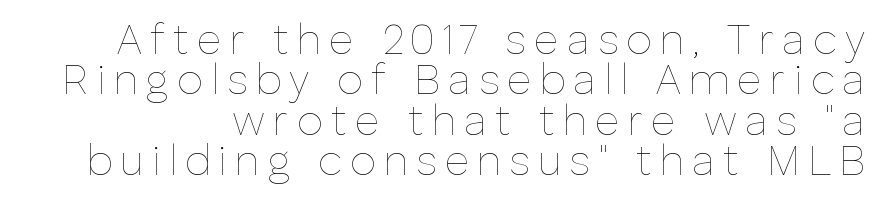
The image shows 42 px thin type, upright; set tight line spacing (0.96x), not underlined; low stroke contrast and a medium x-height.
